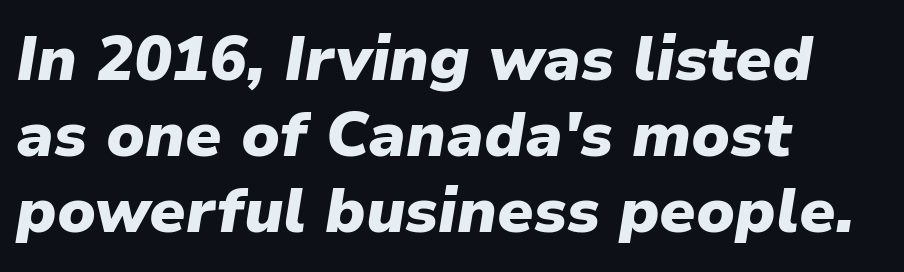
{"italic": "yes", "lean": "right", "slant_degrees": 9, "bold": "yes", "weight": "heavy", "width": "normal", "stroke_contrast": "low", "x_height": "medium", "monospaced": "no", "underline": "no", "align": "left", "line_spacing_ratio": 1.21, "letter_spacing": "normal", "letter_spacing_em": 0.0, "glyph_px": 63}
